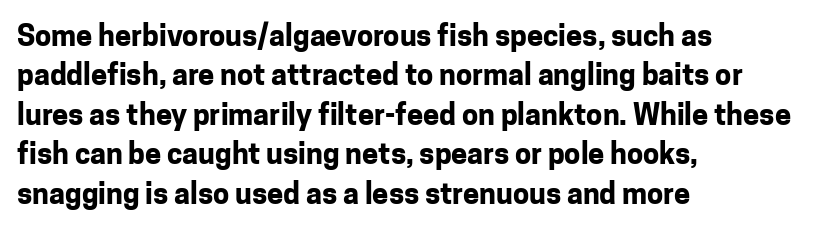
The image shows 29 px bold sans-serif type, upright; set left-aligned, normal line spacing (1.36x), normal letter spacing, not underlined; low stroke contrast and a medium x-height.
